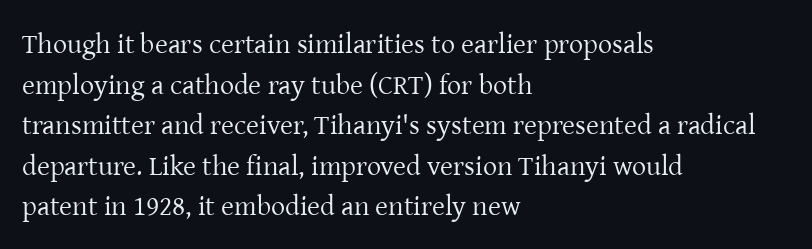
{"serif": "yes", "italic": "no", "bold": "no", "weight": "regular", "width": "normal", "stroke_contrast": "low", "x_height": "medium", "monospaced": "no", "underline": "no", "align": "left", "line_spacing": "normal", "line_spacing_ratio": 1.45, "letter_spacing": "normal", "letter_spacing_em": 0.0, "glyph_px": 28}
